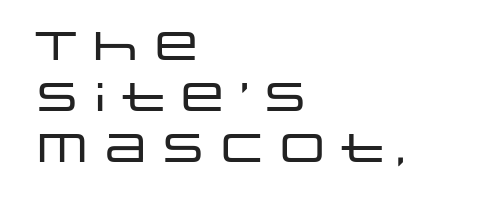
Q: Is the text italic (slanted)? A: No, it is upright.
Q: Is the typeface a serif or a sans-serif typeface? A: Sans-serif.
Q: Is the text underlined? A: No.
Q: How is the paragraph aligned? A: Left-aligned.
Q: Is the spacing between letters normal or unusually wide? A: Normal.
Q: Is the spacing between lines tight, normal or loose? A: Normal.
Q: Width (condensed, normal, or wide)? A: Wide.
Q: Stroke contrast? A: Low.
Q: x-height? A: Large.
Q: Monospaced? A: No.
